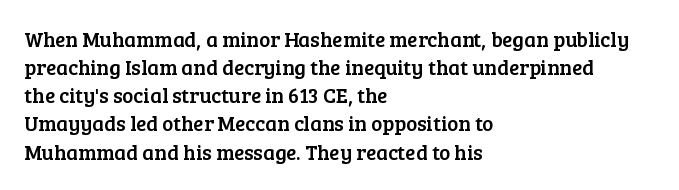
The image shows 21 px text type, upright; set left-aligned, normal line spacing (1.34x), normal letter spacing, not underlined.
